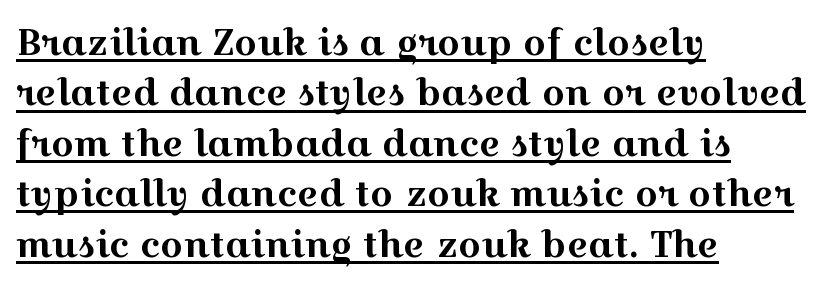
Does extra space separate the letters? No, they use regular spacing. This sample has the flowing, uneven cadence of proportional lettering. Do the letters lean? They stand straight. The letters carry serifs — small finishing strokes at the ends of their stems. Caption: multi-line text, flush left, ragged right. The designer left line spacing at the default.
